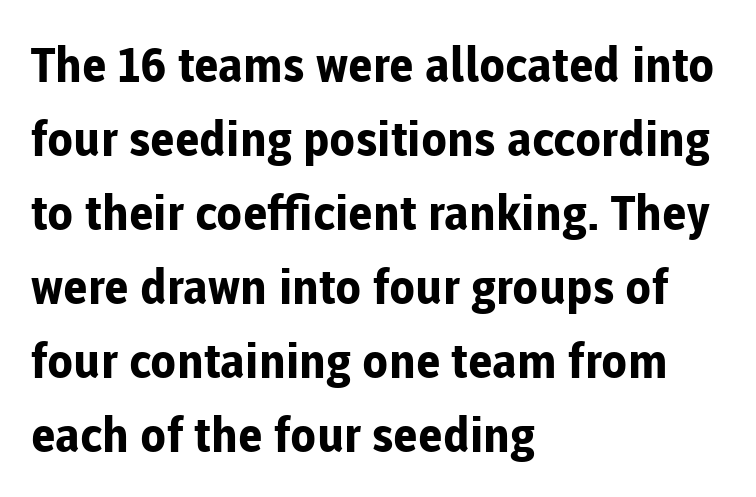
Q: Is the text bold? A: Yes.
Q: Is the text italic (slanted)? A: No, it is upright.
Q: Is the typeface a serif or a sans-serif typeface? A: Sans-serif.
Q: Is the text underlined? A: No.
Q: How is the paragraph aligned? A: Left-aligned.
Q: Is the spacing between letters normal or unusually wide? A: Normal.
Q: Is the spacing between lines tight, normal or loose? A: Normal.
Q: Width (condensed, normal, or wide)? A: Normal.
Q: Stroke contrast? A: Low.
Q: x-height? A: Medium.
Q: Monospaced? A: No.
